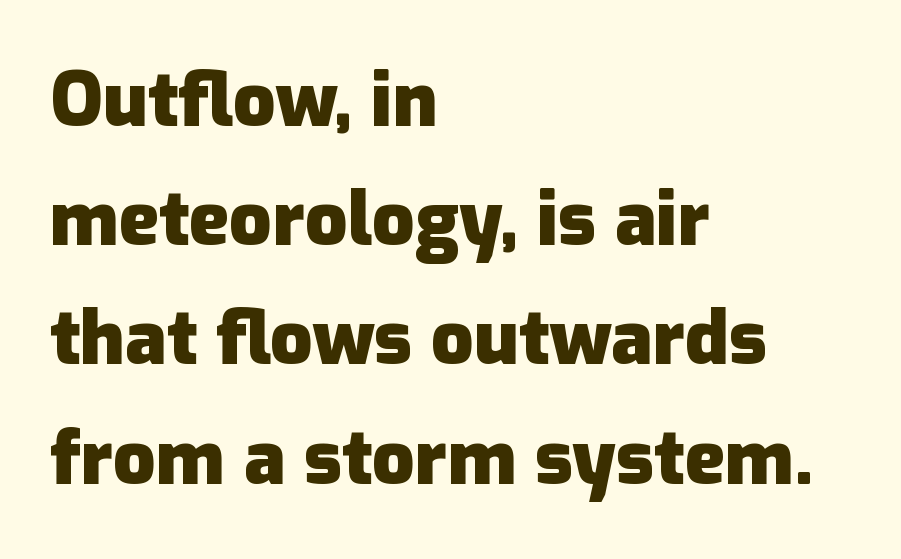
{"serif": "no", "italic": "no", "bold": "yes", "weight": "heavy", "width": "normal", "stroke_contrast": "low", "x_height": "medium", "monospaced": "no", "underline": "no", "align": "left", "line_spacing": "normal", "line_spacing_ratio": 1.59, "letter_spacing": "normal", "letter_spacing_em": 0.0, "glyph_px": 75}
